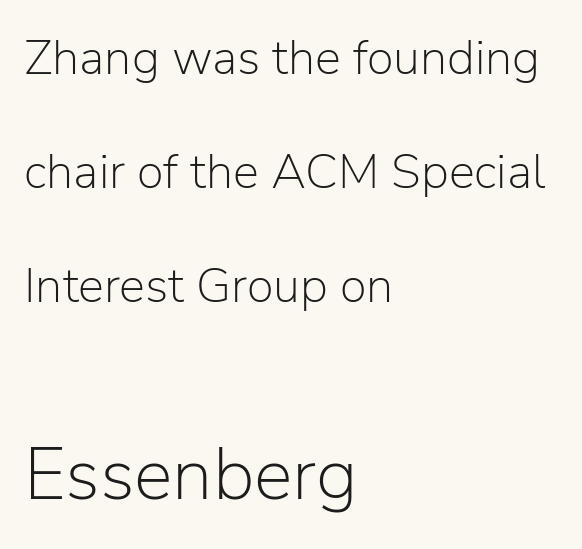
Q: Is the text bold? A: No.
Q: Is the text italic (slanted)? A: No, it is upright.
Q: Is the typeface a serif or a sans-serif typeface? A: Sans-serif.
Q: Is the text underlined? A: No.
Q: How is the paragraph aligned? A: Left-aligned.
Q: Is the spacing between letters normal or unusually wide? A: Normal.
Q: Is the spacing between lines tight, normal or loose? A: Loose.
Q: Which block of text is set in a larger size, the first (top) or the second (bottom)? A: The second (bottom) one.
Q: Width (condensed, normal, or wide)? A: Normal.
Q: Stroke contrast? A: Low.
Q: x-height? A: Medium.
Q: Monospaced? A: No.
